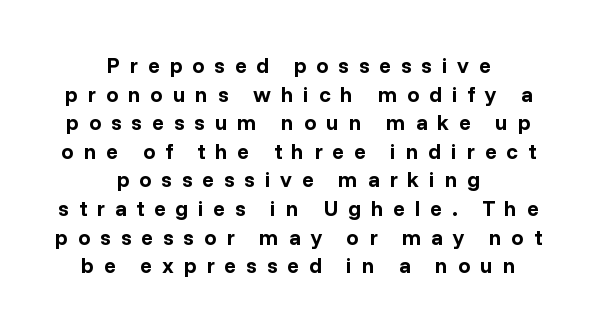
The image shows 22 px bold type, upright; set centered, normal line spacing (1.3x), unusually wide letter spacing (+0.44 em), not underlined.
